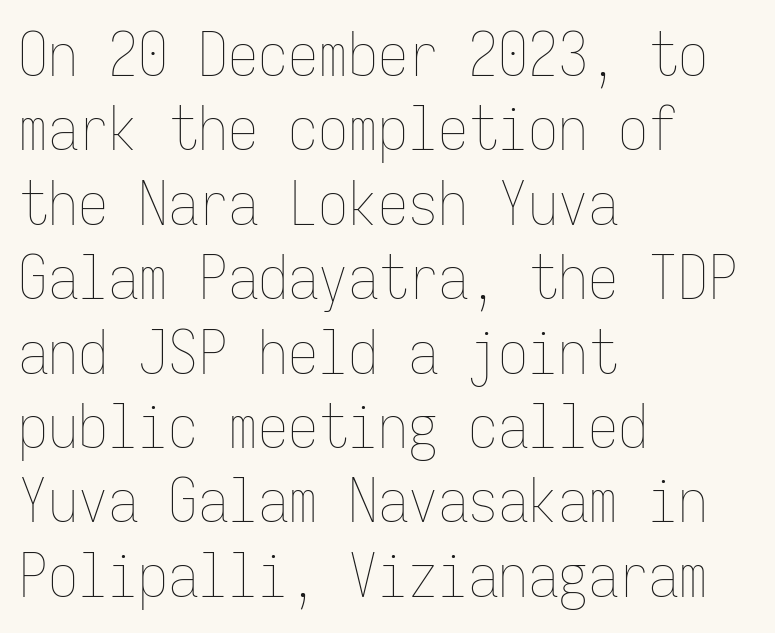
The image shows 60 px thin, condensed type, upright, monospaced; set left-aligned, line spacing 1.24x, normal letter spacing, not underlined; low stroke contrast and a medium x-height.
